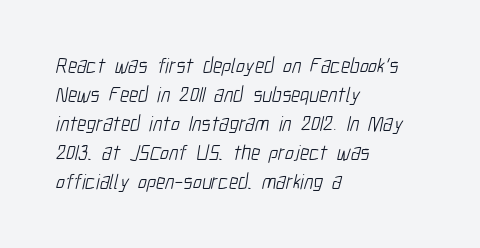
The image shows 21 px text type; set left-aligned, normal line spacing (1.38x), normal letter spacing, not underlined.
